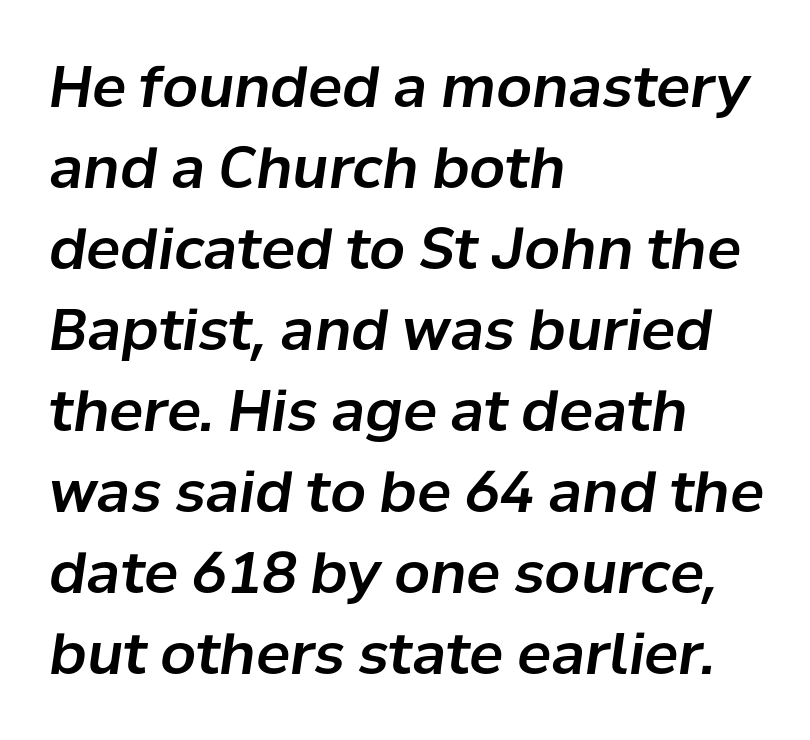
{"italic": "yes", "lean": "right", "slant_degrees": 8, "width": "normal", "stroke_contrast": "low", "x_height": "medium", "monospaced": "no", "underline": "no", "align": "left", "line_spacing": "normal", "line_spacing_ratio": 1.42, "letter_spacing": "normal", "letter_spacing_em": 0.0, "glyph_px": 57}
